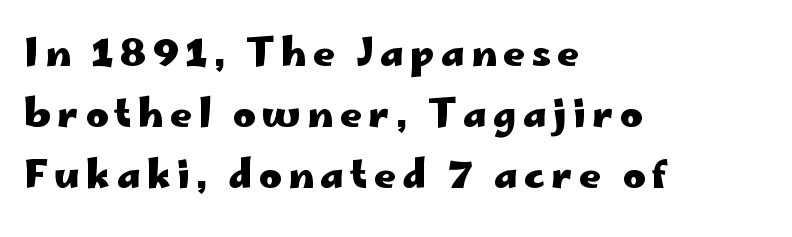
{"serif": "no", "italic": "no", "bold": "yes", "weight": "heavy", "width": "wide", "stroke_contrast": "low", "x_height": "small", "monospaced": "no", "underline": "no", "align": "left", "line_spacing": "normal", "line_spacing_ratio": 1.6, "glyph_px": 38}
